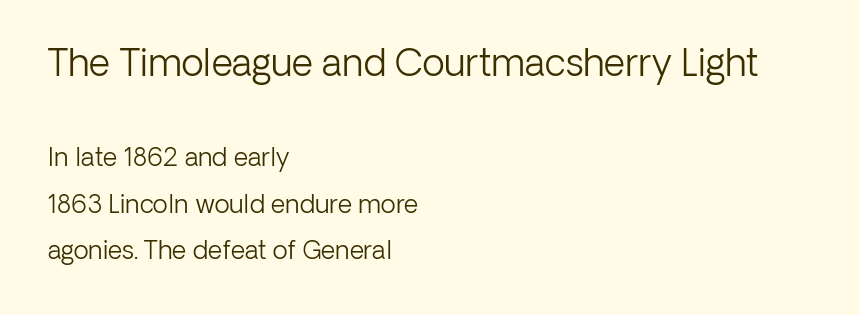
{"serif": "no", "italic": "no", "bold": "no", "weight": "light", "width": "normal", "stroke_contrast": "low", "x_height": "medium", "monospaced": "no", "underline": "no", "align": "left", "line_spacing_ratio": 1.87, "letter_spacing": "normal", "letter_spacing_em": 0.0, "larger_block": "first", "size_ratio": 1.48, "glyph_px": 37}
